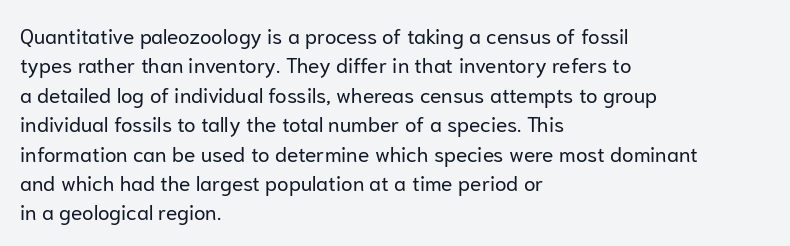
{"italic": "no", "bold": "no", "underline": "no", "align": "left", "line_spacing": "normal", "line_spacing_ratio": 1.4, "letter_spacing": "normal", "letter_spacing_em": 0.0, "glyph_px": 21}
